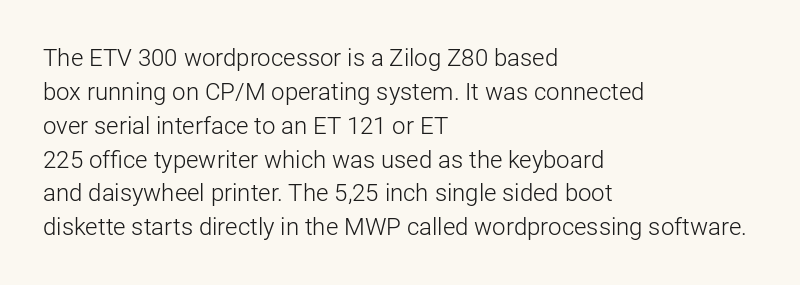
The image shows 24 px text type, upright; set left-aligned, normal line spacing (1.41x), normal letter spacing, not underlined.
